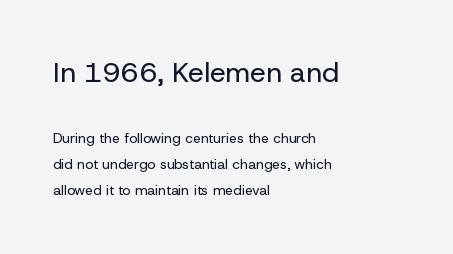
Q: Is the text bold? A: No.
Q: Is the text italic (slanted)? A: No, it is upright.
Q: Is the typeface a serif or a sans-serif typeface? A: Sans-serif.
Q: Is the text underlined? A: No.
Q: How is the paragraph aligned? A: Left-aligned.
Q: Is the spacing between letters normal or unusually wide? A: Normal.
Q: Which block of text is set in a larger size, the first (top) or the second (bottom)? A: The first (top) one.
Q: Width (condensed, normal, or wide)? A: Normal.
Q: Stroke contrast? A: Low.
Q: x-height? A: Medium.
Q: Monospaced? A: No.
